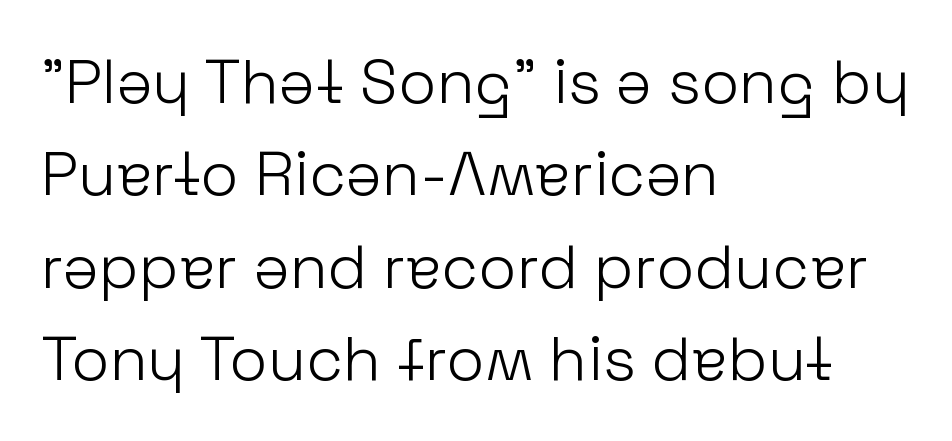
Q: Is the text bold? A: No.
Q: Is the text italic (slanted)? A: No, it is upright.
Q: Is the typeface a serif or a sans-serif typeface? A: Sans-serif.
Q: Is the text underlined? A: No.
Q: How is the paragraph aligned? A: Left-aligned.
Q: Is the spacing between letters normal or unusually wide? A: Normal.
Q: Is the spacing between lines tight, normal or loose? A: Normal.
Q: Width (condensed, normal, or wide)? A: Normal.
Q: Stroke contrast? A: Low.
Q: x-height? A: Medium.
Q: Monospaced? A: No.
